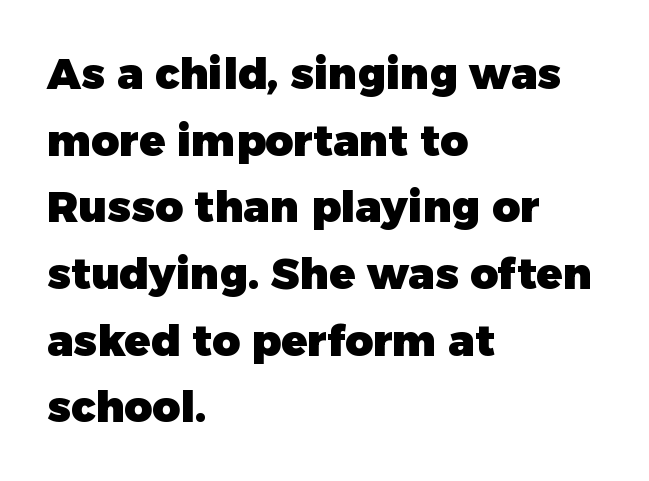
Q: Is the text bold? A: Yes.
Q: Is the text italic (slanted)? A: No, it is upright.
Q: Is the typeface a serif or a sans-serif typeface? A: Sans-serif.
Q: Is the text underlined? A: No.
Q: How is the paragraph aligned? A: Left-aligned.
Q: Is the spacing between letters normal or unusually wide? A: Normal.
Q: Is the spacing between lines tight, normal or loose? A: Normal.
Q: Width (condensed, normal, or wide)? A: Normal.
Q: Stroke contrast? A: Low.
Q: x-height? A: Medium.
Q: Monospaced? A: No.
